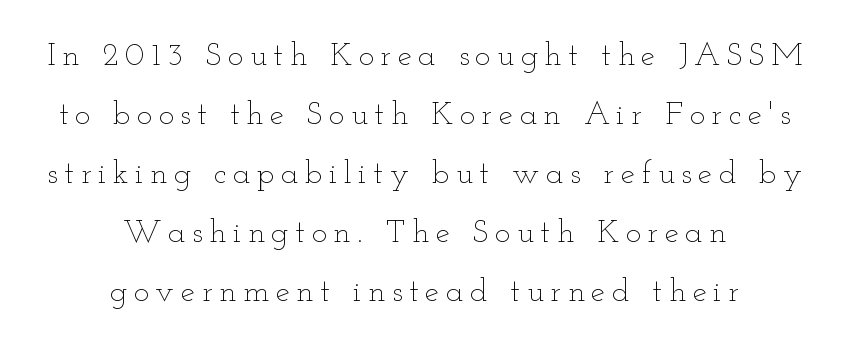
Q: Is the text bold? A: No.
Q: Is the text italic (slanted)? A: No, it is upright.
Q: Is the text underlined? A: No.
Q: How is the paragraph aligned? A: Centered.
Q: Is the spacing between letters normal or unusually wide? A: Unusually wide.
Q: Width (condensed, normal, or wide)? A: Wide.
Q: Stroke contrast? A: Low.
Q: x-height? A: Small.
Q: Monospaced? A: No.
